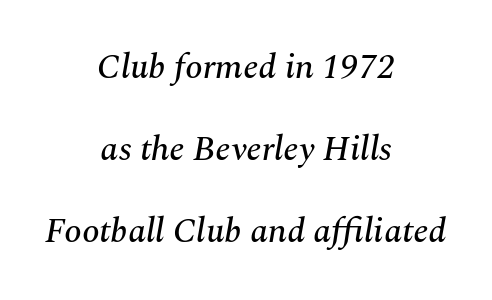
Default kerning and tracking; the words read as compact shapes. The words here are not underlined. Does the lettering tilt? It does — this is italic. This sample has the flowing, uneven cadence of proportional lettering.
